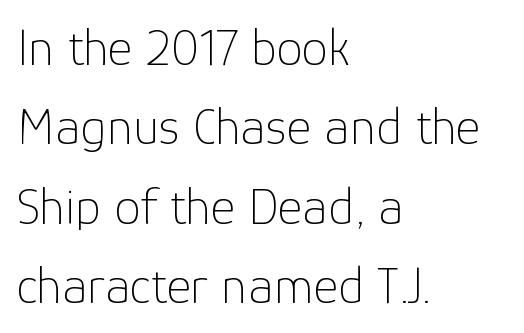
Q: Is the text bold? A: No.
Q: Is the text italic (slanted)? A: No, it is upright.
Q: Is the typeface a serif or a sans-serif typeface? A: Sans-serif.
Q: Is the text underlined? A: No.
Q: How is the paragraph aligned? A: Left-aligned.
Q: Is the spacing between letters normal or unusually wide? A: Normal.
Q: Is the spacing between lines tight, normal or loose? A: Normal.
Q: Width (condensed, normal, or wide)? A: Normal.
Q: Stroke contrast? A: Low.
Q: x-height? A: Medium.
Q: Monospaced? A: No.
